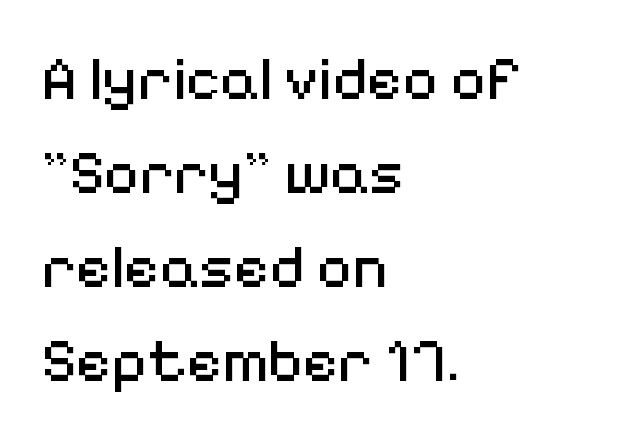
{"serif": "no", "italic": "no", "bold": "no", "weight": "regular", "width": "normal", "stroke_contrast": "medium", "x_height": "medium", "monospaced": "no", "underline": "no", "align": "left", "line_spacing": "normal", "line_spacing_ratio": 1.54, "letter_spacing": "normal", "letter_spacing_em": 0.0, "glyph_px": 61}
